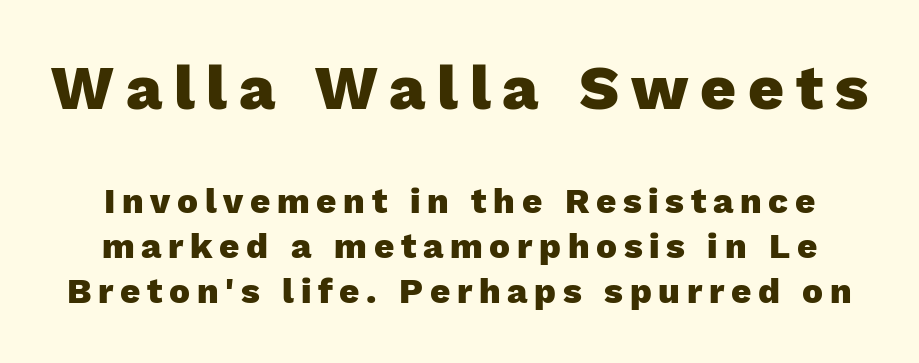
Looks like regular typesetting: each glyph gets only the width it needs. The initial chunk of copy outweighs the following chunk in type size. Emphasis by weight is at full strength: bold. Underline: absent. Baseline-to-baseline distance is the conventional proportion of letter height. Serif or sans? Sans — the stroke terminals are bare.
